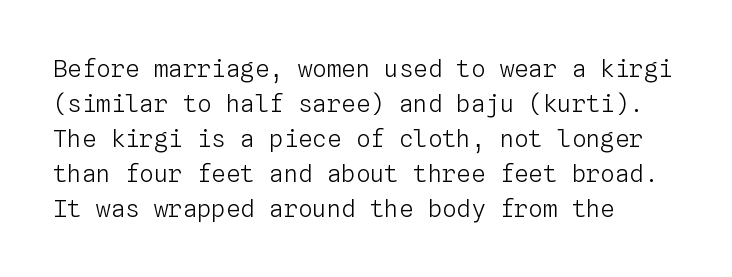
The image shows 24 px text type, upright; set left-aligned, normal line spacing (1.46x), normal letter spacing, not underlined.
